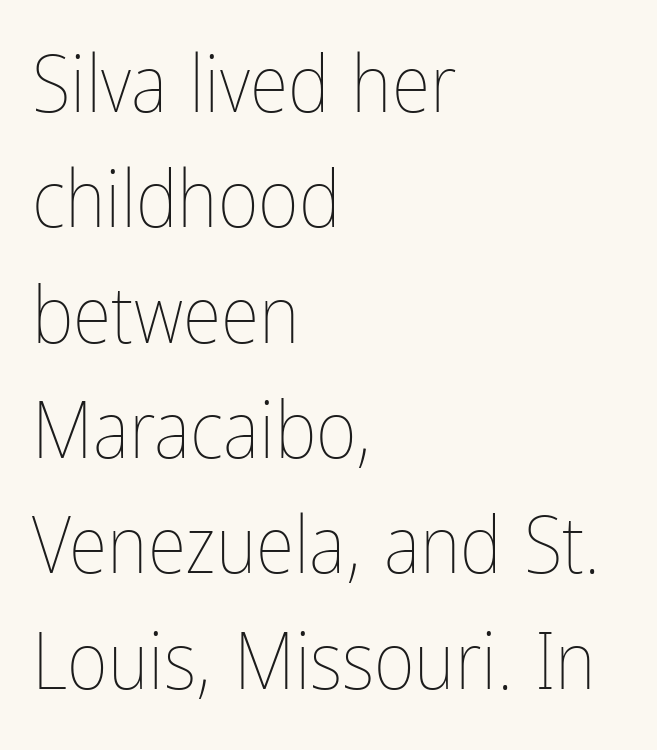
There is no visible air inserted between adjacent glyphs. Tall strokes in this sample are plumb rather than angled. Bold? No — there's no thickening of the strokes. The rag falls on the right side of this text block.
